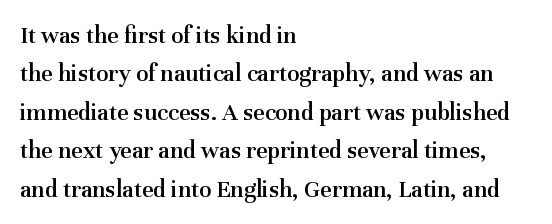
{"italic": "no", "bold": "semi", "underline": "no", "align": "left", "line_spacing": "normal", "line_spacing_ratio": 1.54, "letter_spacing": "normal", "letter_spacing_em": 0.0, "glyph_px": 25}
